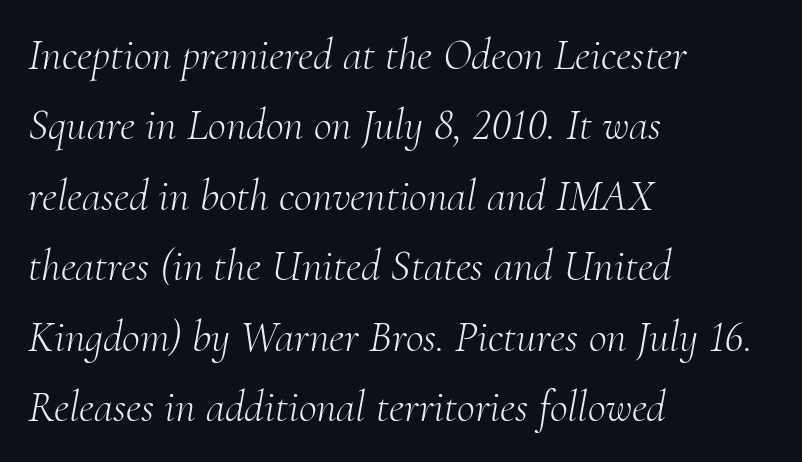
The image shows 44 px light serif type, italic (leaning right); set left-aligned, normal line spacing (1.6x), normal letter spacing, not underlined; medium stroke contrast and a small x-height.
